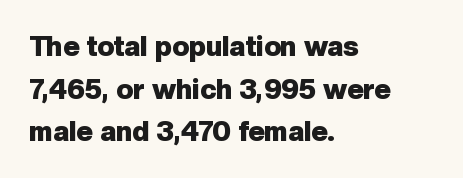
This sample uses an upright cut, with every glyph sitting square on the baseline. Typesetter's note: full bold, strokes at maximum text heaviness. The face used here is a sans, in the tradition of grotesques and geometrics. The foot of each line stays bare and open.
